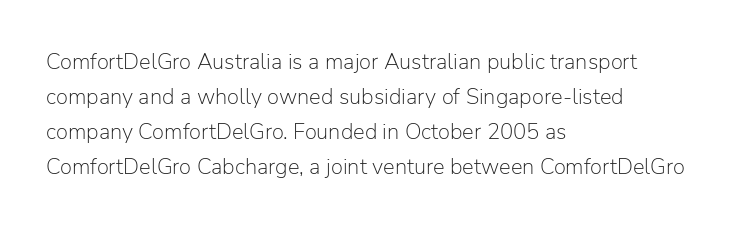
Q: Is the text bold? A: No.
Q: Is the text italic (slanted)? A: No, it is upright.
Q: Is the text underlined? A: No.
Q: How is the paragraph aligned? A: Left-aligned.
Q: Is the spacing between letters normal or unusually wide? A: Normal.
Q: Is the spacing between lines tight, normal or loose? A: Normal.
